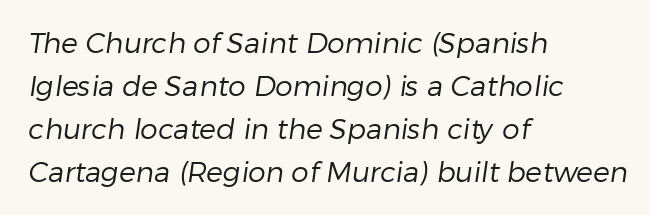
No word sits above an underline. The rendering uses natural spacing where letterforms have individual widths. No extra ink here — the face is not bold. The space between consecutive lines is moderate. Layout note: lines flush left.
